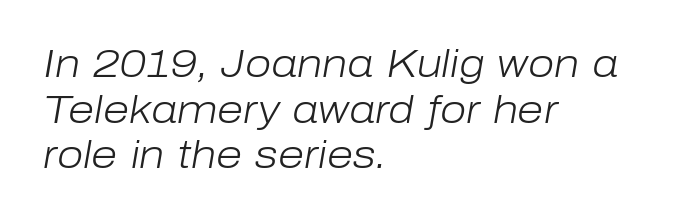
Q: Is the text bold? A: No.
Q: Is the text italic (slanted)? A: Yes, it leans right by about 10 degrees.
Q: Is the text underlined? A: No.
Q: How is the paragraph aligned? A: Left-aligned.
Q: Is the spacing between letters normal or unusually wide? A: Normal.
Q: Width (condensed, normal, or wide)? A: Normal.
Q: Stroke contrast? A: Low.
Q: x-height? A: Medium.
Q: Monospaced? A: No.
